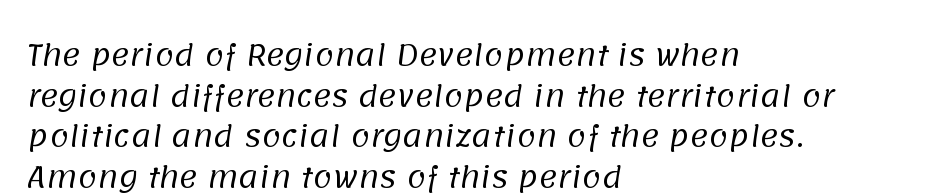
The font sits on the lighter half of the weight spectrum, regular included. You could not count columns in this text — the font is proportionally spaced. Notice how the passage keeps a crisp vertical edge on the left only. A bare baseline throughout the passage. Rows of type keep a routine distance in the vertical direction. Font category for this specimen: sans-serif.
